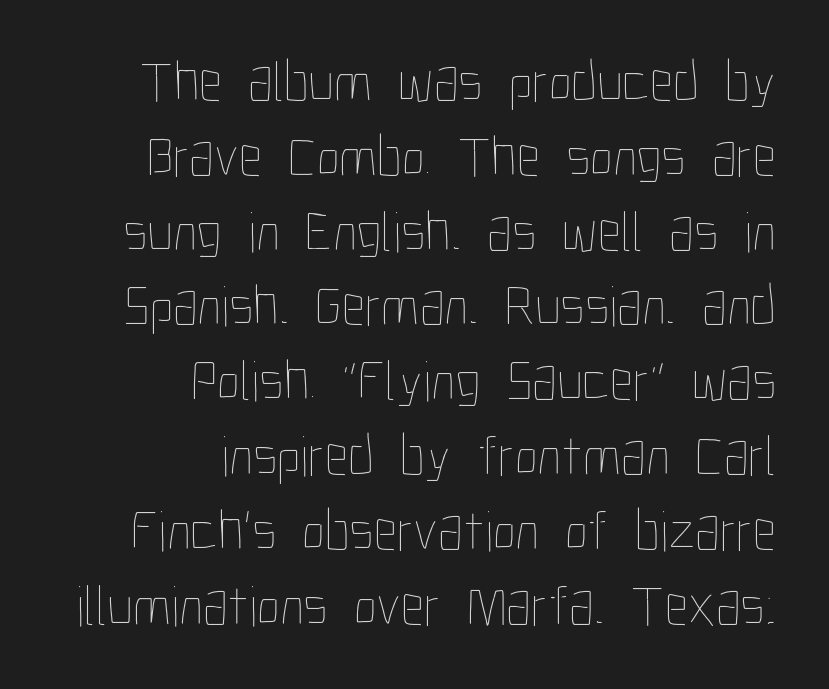
The image shows 58 px thin, condensed type, upright; set right-aligned, normal line spacing (1.29x), normal letter spacing, not underlined; low stroke contrast and a medium x-height.
